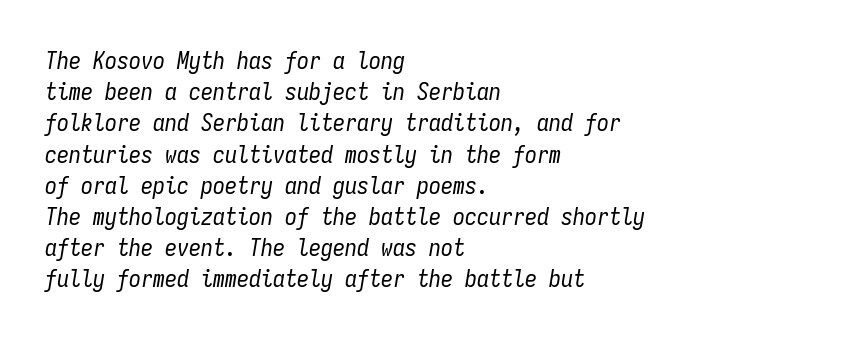
The image shows 24 px text type, italic (leaning right); set left-aligned, normal line spacing (1.3x), normal letter spacing, not underlined.
